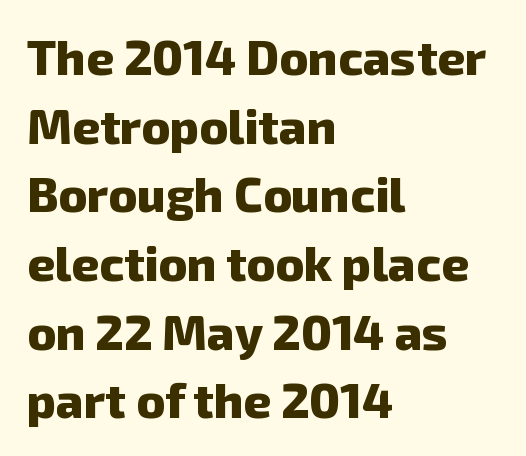
The font is running at its bold setting. These lines are rendered in a variable-pitch font. This rendering features lettering with no underline. The text was rendered using a sans face with plain stroke endings. Successive baselines arrive at the customary interval.
